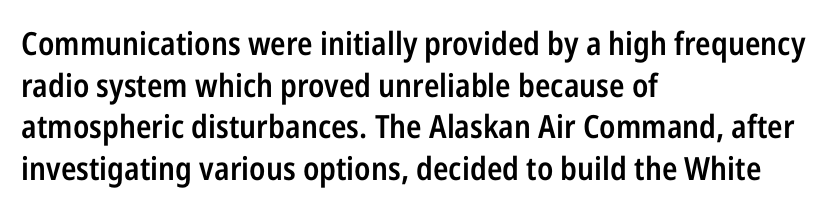
{"serif": "no", "italic": "no", "bold": "semi", "weight": "semibold", "width": "condensed", "stroke_contrast": "low", "x_height": "medium", "monospaced": "no", "underline": "no", "align": "left", "line_spacing": "normal", "line_spacing_ratio": 1.3, "letter_spacing": "normal", "letter_spacing_em": 0.0, "glyph_px": 32}
